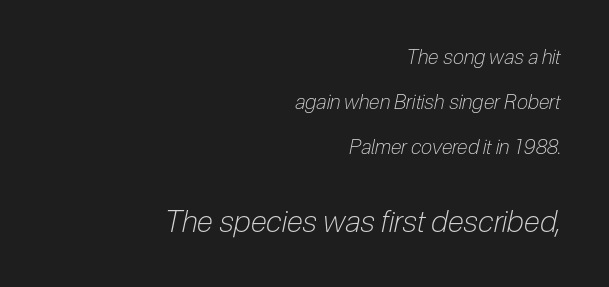
{"italic": "yes", "lean": "right", "slant_degrees": 12, "bold": "no", "weight": "light", "width": "condensed", "stroke_contrast": "low", "x_height": "medium", "monospaced": "no", "underline": "no", "align": "right", "line_spacing": "loose", "line_spacing_ratio": 2.26, "letter_spacing": "normal", "letter_spacing_em": 0.0, "larger_block": "second", "size_ratio": 1.5, "glyph_px": 30}
